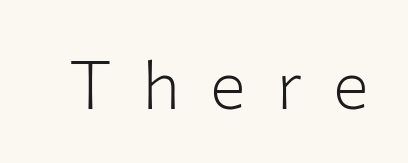
{"serif": "no", "italic": "no", "bold": "no", "weight": "light", "width": "normal", "stroke_contrast": "low", "x_height": "medium", "monospaced": "no", "underline": "no", "letter_spacing": "wide", "letter_spacing_em": 0.45, "glyph_px": 67}
